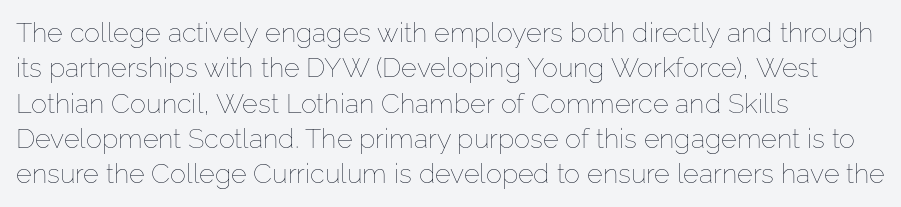
Q: Is the text bold? A: No.
Q: Is the text italic (slanted)? A: No, it is upright.
Q: Is the text underlined? A: No.
Q: How is the paragraph aligned? A: Left-aligned.
Q: Is the spacing between letters normal or unusually wide? A: Normal.
Q: Is the spacing between lines tight, normal or loose? A: Normal.
